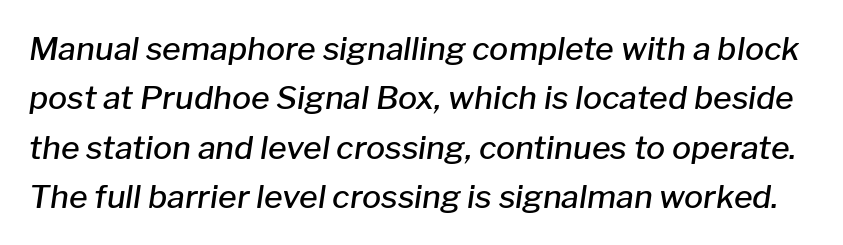
Q: Is the text bold? A: Semi-bold.
Q: Is the text italic (slanted)? A: Yes, it leans right by about 8 degrees.
Q: Is the text underlined? A: No.
Q: Is the spacing between letters normal or unusually wide? A: Normal.
Q: Is the spacing between lines tight, normal or loose? A: Normal.
Q: Width (condensed, normal, or wide)? A: Normal.
Q: Stroke contrast? A: Low.
Q: x-height? A: Medium.
Q: Monospaced? A: No.
